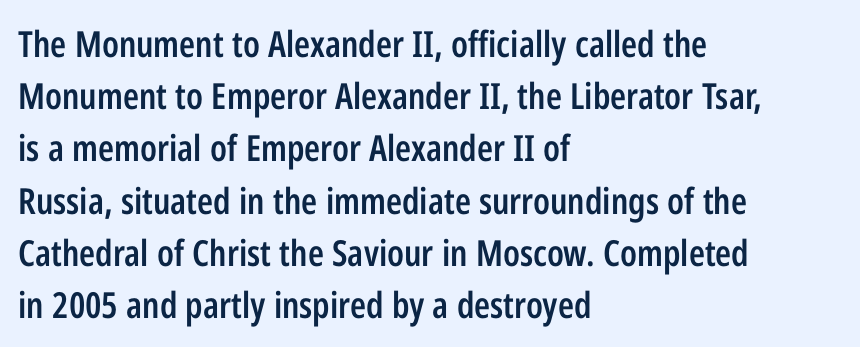
Q: Is the text bold? A: Semi-bold.
Q: Is the text italic (slanted)? A: No, it is upright.
Q: Is the typeface a serif or a sans-serif typeface? A: Sans-serif.
Q: Is the text underlined? A: No.
Q: How is the paragraph aligned? A: Left-aligned.
Q: Is the spacing between letters normal or unusually wide? A: Normal.
Q: Is the spacing between lines tight, normal or loose? A: Normal.
Q: Width (condensed, normal, or wide)? A: Condensed.
Q: Stroke contrast? A: Low.
Q: x-height? A: Medium.
Q: Monospaced? A: No.
